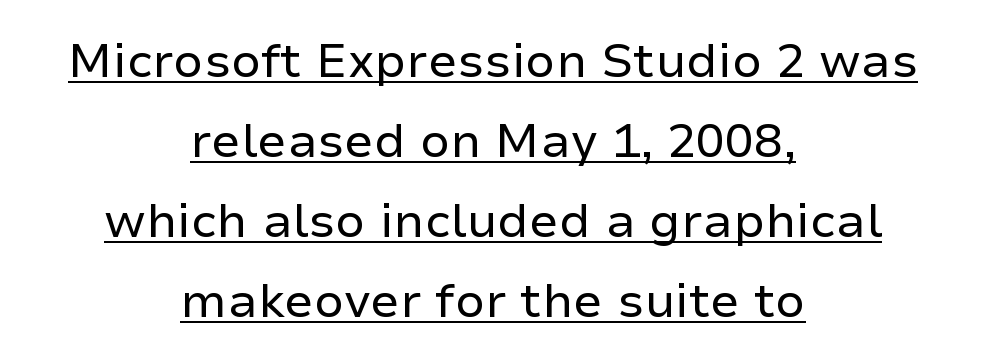
Q: Is the text bold? A: No.
Q: Is the text italic (slanted)? A: No, it is upright.
Q: Is the typeface a serif or a sans-serif typeface? A: Sans-serif.
Q: Is the text underlined? A: Yes.
Q: How is the paragraph aligned? A: Centered.
Q: Is the spacing between letters normal or unusually wide? A: Normal.
Q: Is the spacing between lines tight, normal or loose? A: Normal.
Q: Width (condensed, normal, or wide)? A: Normal.
Q: Stroke contrast? A: Low.
Q: x-height? A: Medium.
Q: Monospaced? A: No.
